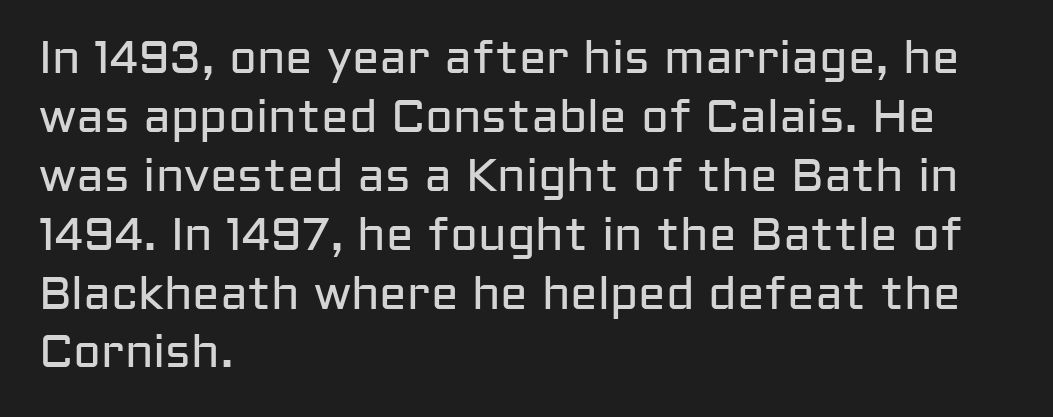
The image shows 46 px regular-weight sans-serif type, upright; set left-aligned, normal line spacing (1.28x), normal letter spacing, not underlined; low stroke contrast and a medium x-height.
